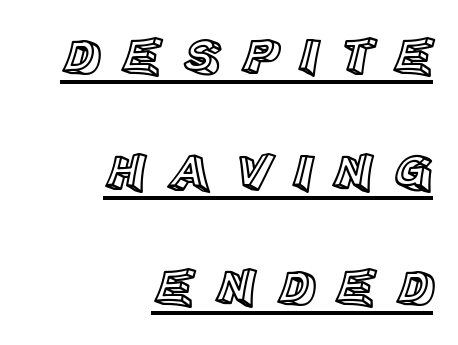
The image shows 53 px text type; set right-aligned, loose line spacing (2.18x), unusually wide letter spacing (+0.39 em), underlined; a large x-height.
